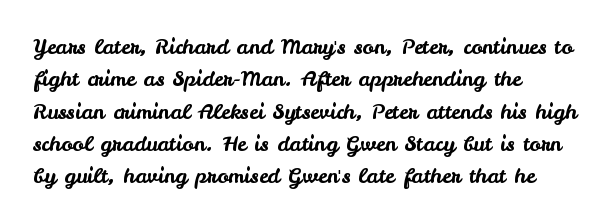
Q: Is the text italic (slanted)? A: Yes.
Q: Is the text underlined? A: No.
Q: How is the paragraph aligned? A: Left-aligned.
Q: Is the spacing between letters normal or unusually wide? A: Normal.
Q: Is the spacing between lines tight, normal or loose? A: Normal.
